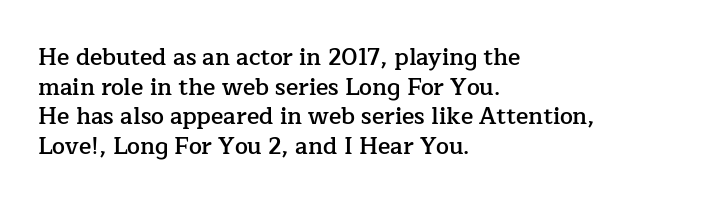
Stroke thickness is moderately raised; the sample reads as semibold. Vertical strokes here are truly vertical. The area under the type is left untouched. Summary of vertical rhythm: regular, with standard interline spacing.
